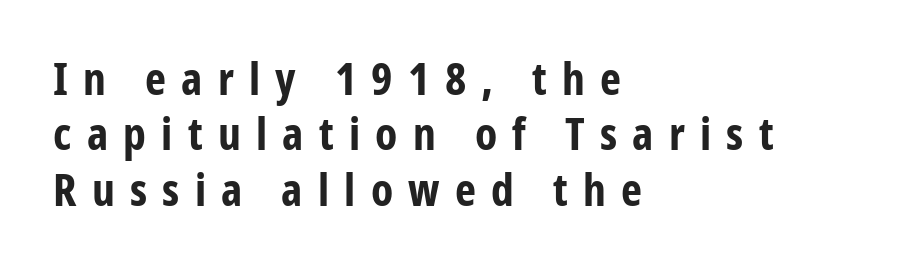
{"serif": "no", "italic": "no", "bold": "yes", "weight": "bold", "width": "condensed", "stroke_contrast": "low", "x_height": "medium", "monospaced": "no", "underline": "no", "align": "left", "line_spacing_ratio": 1.23, "letter_spacing": "wide", "letter_spacing_em": 0.34, "glyph_px": 45}
